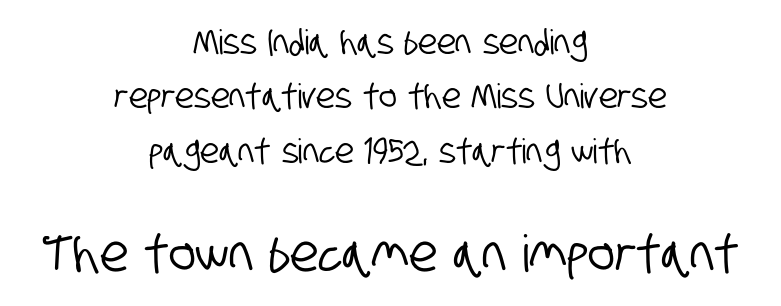
The image shows 51 px condensed sans-serif type; set centered, normal line spacing (1.6x), normal letter spacing, not underlined; the second (bottom) block is 1.5x larger; low stroke contrast and a large x-height.
